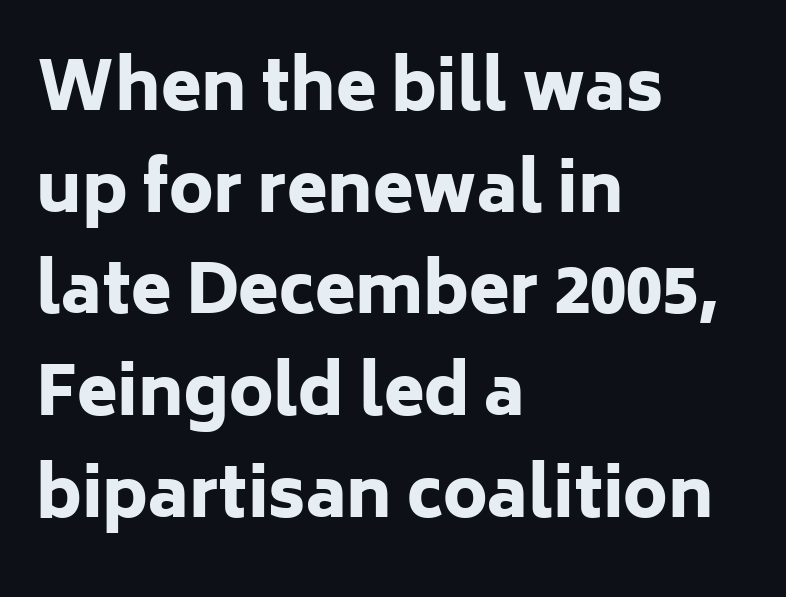
Q: Is the text bold? A: Yes.
Q: Is the text italic (slanted)? A: No, it is upright.
Q: Is the typeface a serif or a sans-serif typeface? A: Sans-serif.
Q: Is the text underlined? A: No.
Q: How is the paragraph aligned? A: Left-aligned.
Q: Is the spacing between letters normal or unusually wide? A: Normal.
Q: Is the spacing between lines tight, normal or loose? A: Normal.
Q: Width (condensed, normal, or wide)? A: Normal.
Q: Stroke contrast? A: Low.
Q: x-height? A: Medium.
Q: Monospaced? A: No.
